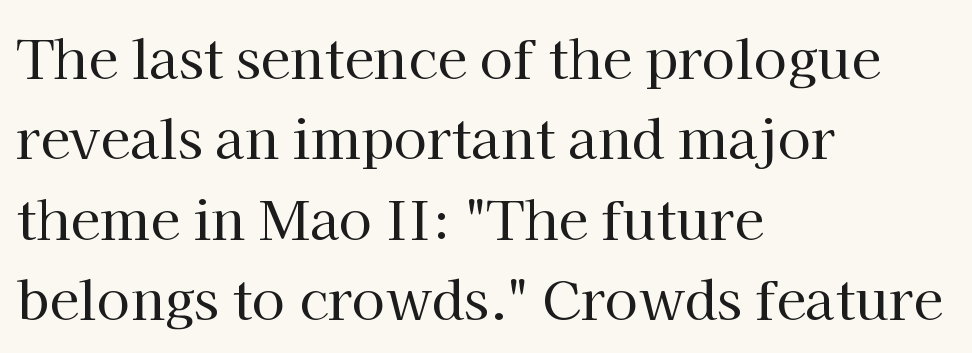
A normal amount of white space separates one row of letters from the next. Style check: upright. All the whitespace from short lines collects on the right. These lines keep a tight, regular rhythm from letter to letter. Ink coverage per letter is moderate at most. Stroke terminals: seriffed.
